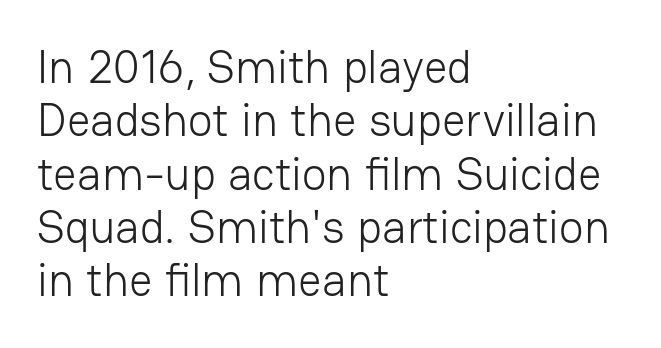
The image shows 46 px light sans-serif type, upright; set left-aligned, line spacing 1.16x, normal letter spacing, not underlined; low stroke contrast and a medium x-height.
